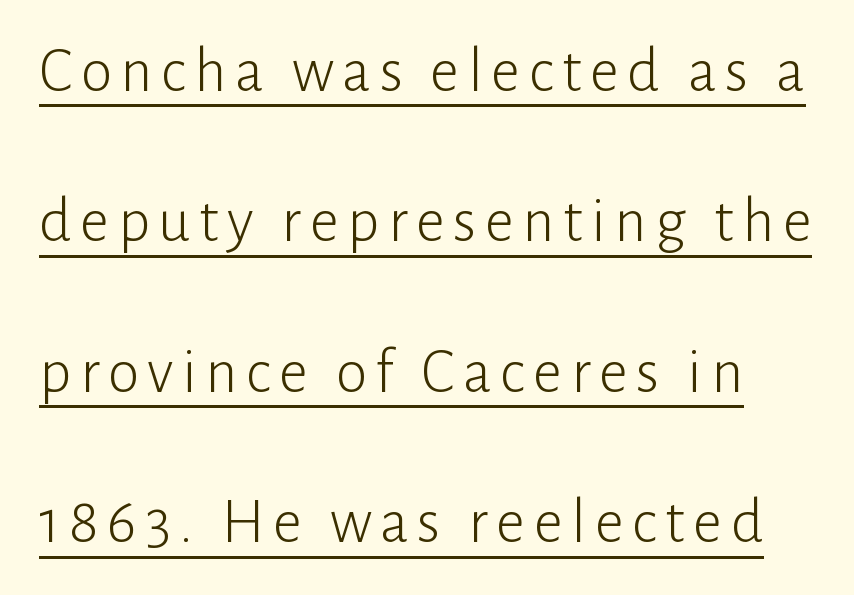
The image shows 64 px light sans-serif type, upright; set loose line spacing (2.35x), underlined; low stroke contrast and a medium x-height.
